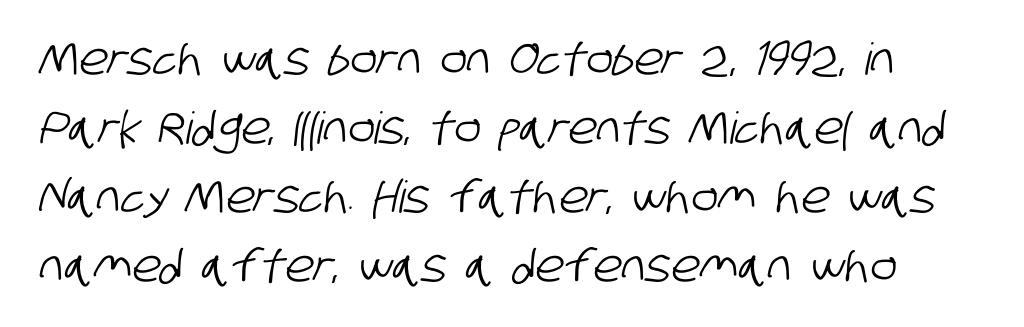
Q: Is the typeface a serif or a sans-serif typeface? A: Sans-serif.
Q: Is the text underlined? A: No.
Q: Is the spacing between letters normal or unusually wide? A: Normal.
Q: Is the spacing between lines tight, normal or loose? A: Normal.
Q: Width (condensed, normal, or wide)? A: Condensed.
Q: Stroke contrast? A: Low.
Q: x-height? A: Large.
Q: Monospaced? A: No.
